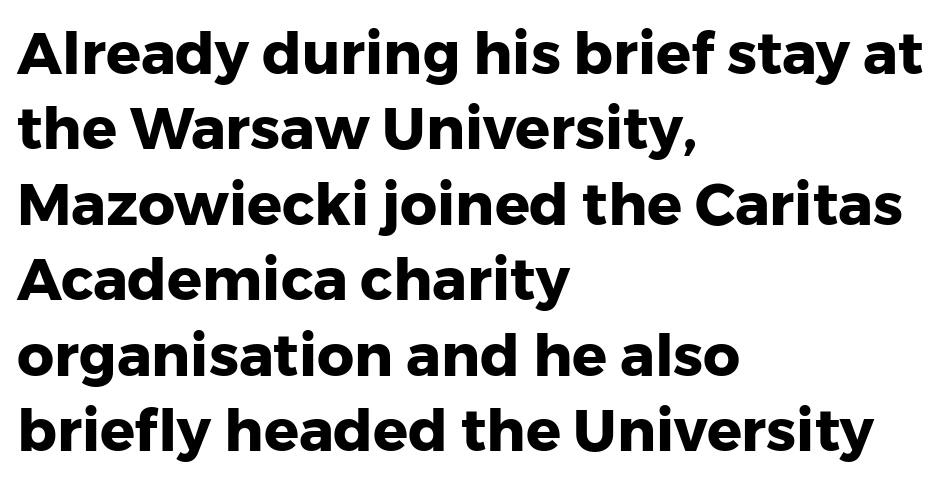
{"serif": "no", "italic": "no", "bold": "yes", "weight": "heavy", "width": "normal", "stroke_contrast": "low", "x_height": "medium", "monospaced": "no", "underline": "no", "align": "left", "line_spacing": "normal", "line_spacing_ratio": 1.3, "letter_spacing": "normal", "letter_spacing_em": 0.0, "glyph_px": 58}
